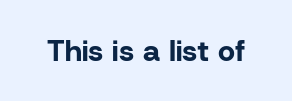
{"serif": "no", "italic": "no", "bold": "yes", "weight": "bold", "width": "normal", "stroke_contrast": "low", "x_height": "medium", "monospaced": "no", "underline": "no", "letter_spacing": "normal", "letter_spacing_em": 0.0, "glyph_px": 30}
